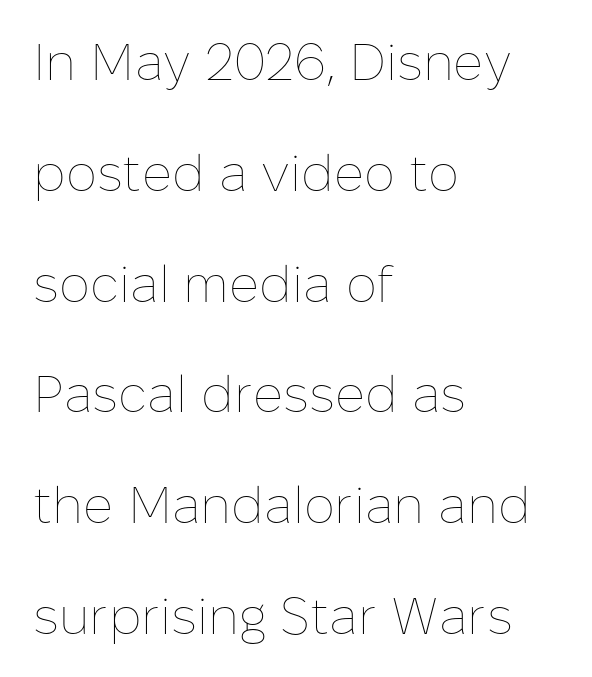
{"italic": "no", "bold": "no", "weight": "thin", "width": "normal", "stroke_contrast": "low", "x_height": "medium", "monospaced": "no", "underline": "no", "align": "left", "line_spacing": "loose", "line_spacing_ratio": 2.13, "letter_spacing": "normal", "letter_spacing_em": 0.0, "glyph_px": 52}
